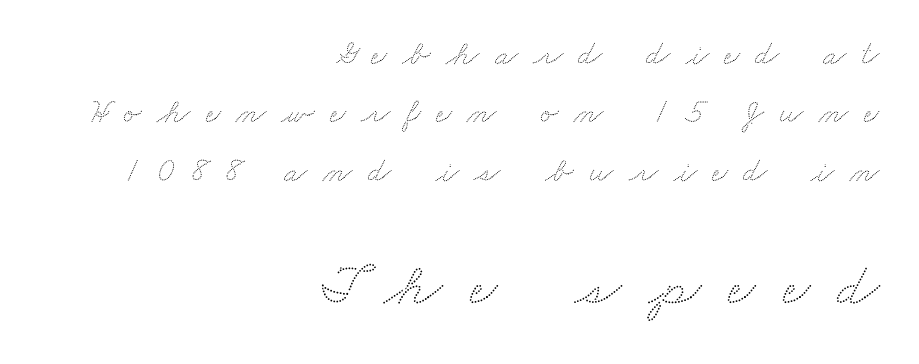
The image shows 60 px wide type; set right-aligned, line spacing 1.72x, unusually wide letter spacing (+0.45 em), not underlined; the second (bottom) block is 1.76x larger; low stroke contrast and a small x-height.
